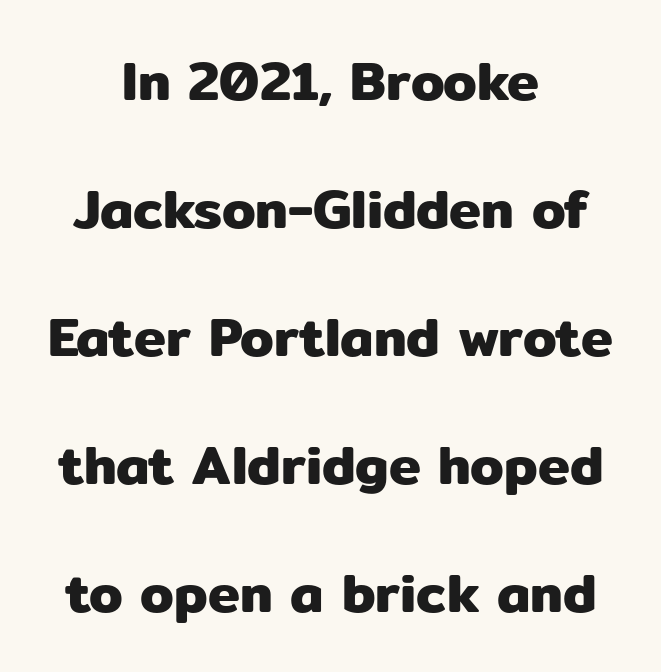
The image shows 54 px sans-serif type, upright; set centered, loose line spacing (2.37x), normal letter spacing, not underlined; low stroke contrast and a medium x-height.
